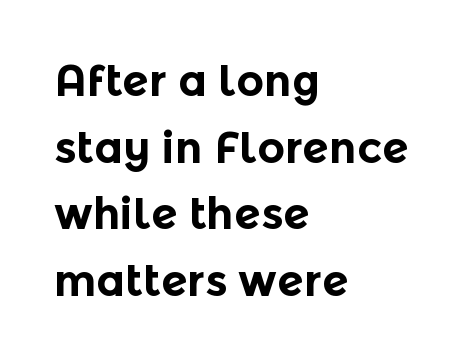
Q: Is the text bold? A: Yes.
Q: Is the text italic (slanted)? A: No, it is upright.
Q: Is the typeface a serif or a sans-serif typeface? A: Sans-serif.
Q: Is the text underlined? A: No.
Q: How is the paragraph aligned? A: Left-aligned.
Q: Is the spacing between letters normal or unusually wide? A: Normal.
Q: Is the spacing between lines tight, normal or loose? A: Normal.
Q: Width (condensed, normal, or wide)? A: Normal.
Q: x-height? A: Medium.
Q: Monospaced? A: No.
